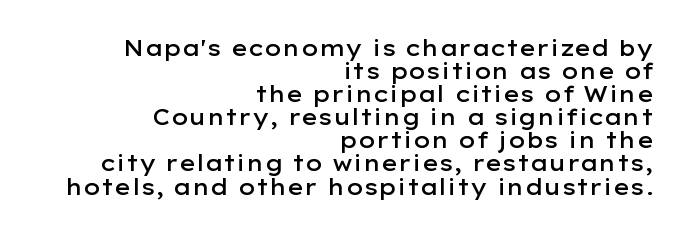
Compared with typical body copy, the letter spacing here is the same. You can tell it's not italic because the verticals are truly vertical. Stroke thickness is moderately raised; the sample reads as semibold. The zone under the glyphs is completely vacant. The typesetter chose a ragged-left arrangement here. Very little white space separates one row of letters from the next.
